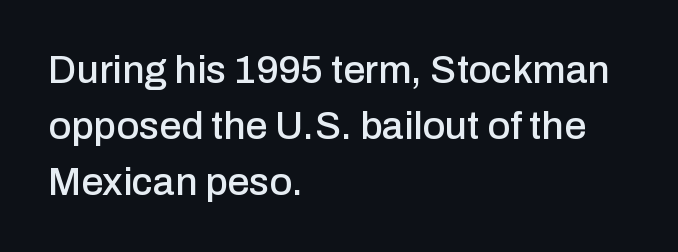
{"serif": "no", "italic": "no", "width": "normal", "stroke_contrast": "low", "x_height": "medium", "monospaced": "no", "underline": "no", "align": "left", "line_spacing": "normal", "line_spacing_ratio": 1.43, "letter_spacing": "normal", "letter_spacing_em": 0.0, "glyph_px": 39}
